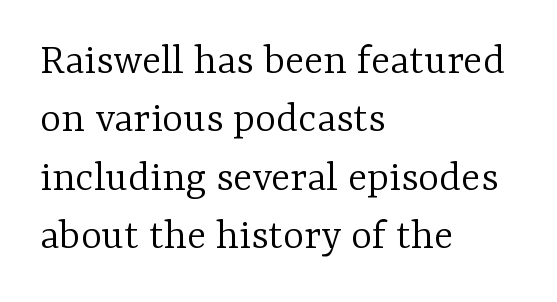
The image shows 45 px light serif type, upright; set left-aligned, normal line spacing (1.3x), normal letter spacing, not underlined; low stroke contrast and a medium x-height.
